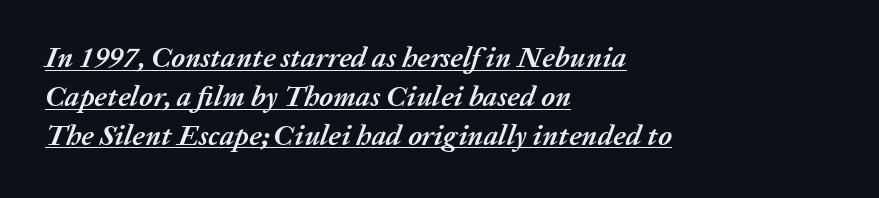
The image shows 29 px semibold type, italic (leaning right); set left-aligned, normal line spacing (1.34x), normal letter spacing, underlined; medium stroke contrast and a medium x-height.
